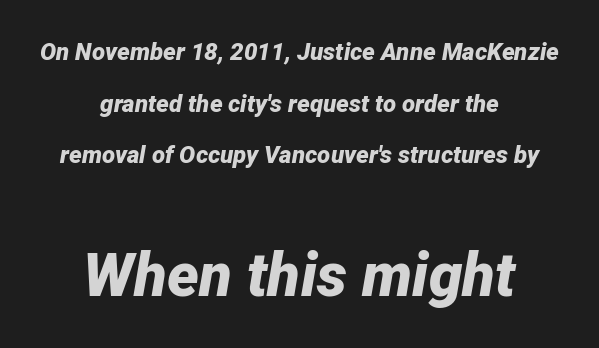
The image shows 60 px bold type, italic (leaning right); set centered, loose line spacing (2.15x), normal letter spacing, not underlined; the second (bottom) block is 2.5x larger; low stroke contrast and a medium x-height.
